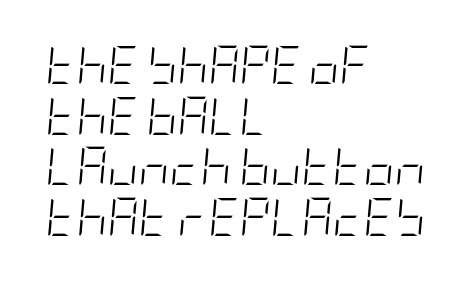
Glyph-to-glyph distance matches everyday printed text. In CSS terms this would be text-align: left. Words float on clear page, feet unadorned. The block of text has a typical density, with ordinary space between rows. Is the type slanted? Yes — the strokes lean at a clear angle.
